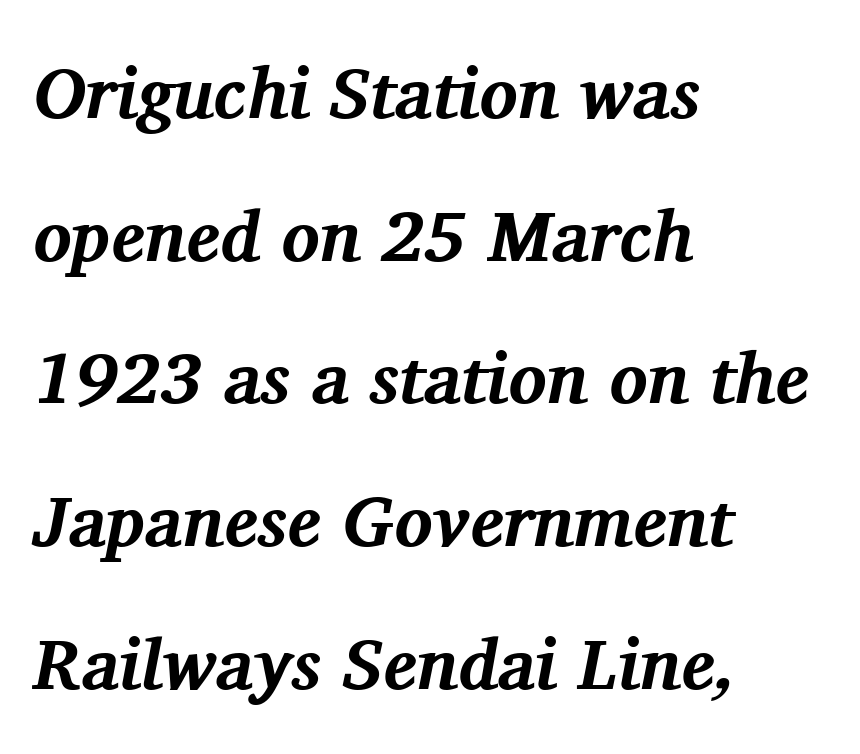
{"serif": "yes", "italic": "yes", "lean": "right", "slant_degrees": 11, "bold": "yes", "weight": "bold", "width": "normal", "stroke_contrast": "medium", "x_height": "medium", "monospaced": "no", "underline": "no", "align": "left", "line_spacing": "loose", "line_spacing_ratio": 2.01, "letter_spacing": "normal", "letter_spacing_em": 0.0, "glyph_px": 71}
